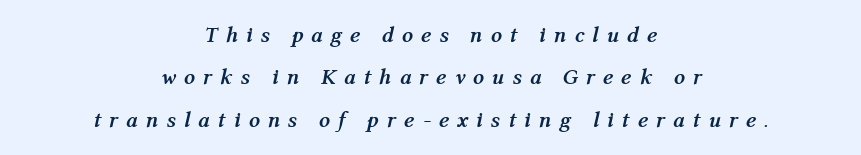
Q: Is the text bold? A: Yes.
Q: Is the text italic (slanted)? A: Yes, it leans right by about 12 degrees.
Q: Is the text underlined? A: No.
Q: How is the paragraph aligned? A: Centered.
Q: Is the spacing between letters normal or unusually wide? A: Unusually wide.
Q: Is the spacing between lines tight, normal or loose? A: Loose.
